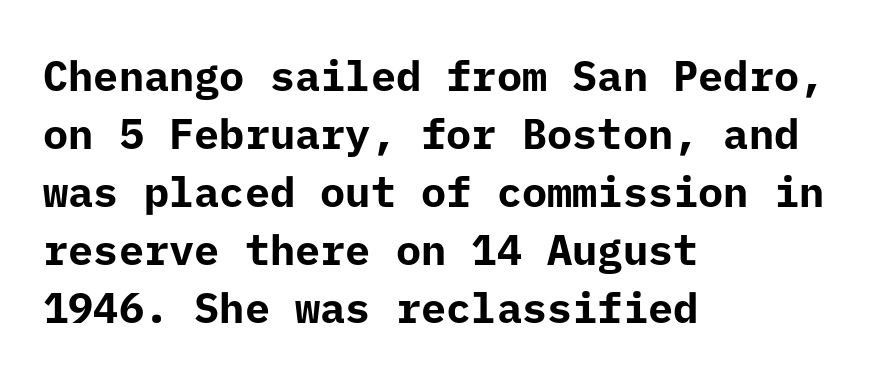
Letter spacing: default. The rendering uses a moderate line-height, typical for paragraphs. The ragged edge is on the right, which tells us the setting is flush left. A full-strength bold gives these letters their thick strokes. The glyphs in this specimen are sans serif.
